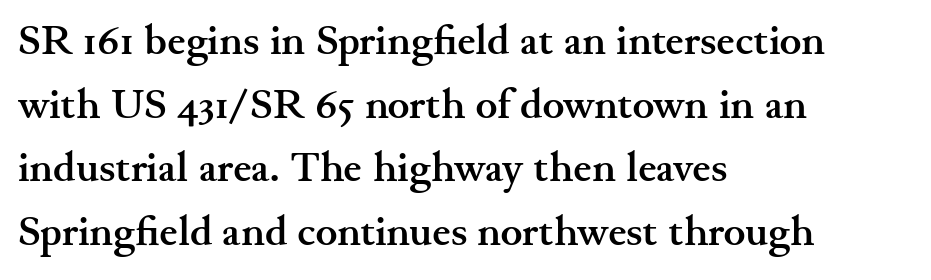
The typesetter chose a ragged-right arrangement here. Descenders are the only things crossing below the line. There is no visible air inserted between adjacent glyphs. Each letter's strokes conclude with small projecting serifs.
